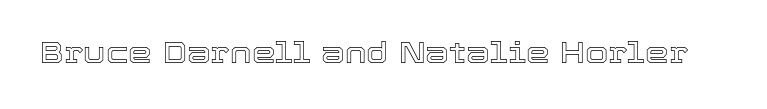
Observe the ordinary spacing: letters are neighbours, not strangers. The baseline area is clear. The letters advance in unequal steps, a hallmark of proportional type. Vertical strokes here are truly vertical.
